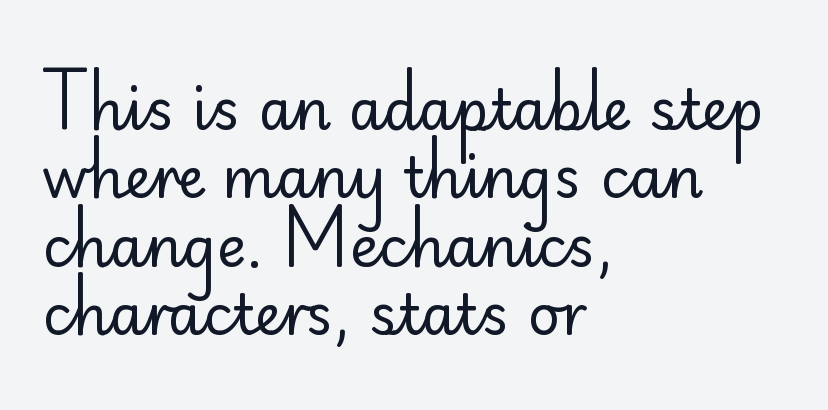
{"serif": "no", "italic": "no", "bold": "no", "weight": "regular", "width": "normal", "stroke_contrast": "low", "x_height": "small", "monospaced": "no", "underline": "no", "align": "left", "line_spacing_ratio": 1.22, "letter_spacing": "normal", "letter_spacing_em": 0.0, "glyph_px": 56}
